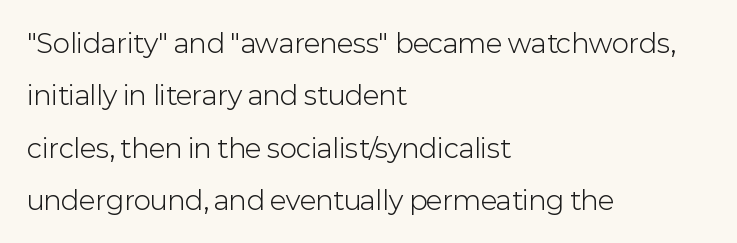
The letters sit at their default tracking, neither squeezed nor spread. The letters stand straight up with perfectly vertical stems. These lines are set flush left with a ragged right edge. Stroke thickness stays within the range of a standard reading face or lighter.
